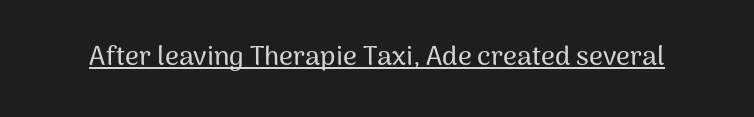
The image shows 27 px text type, upright; set normal letter spacing, underlined.
